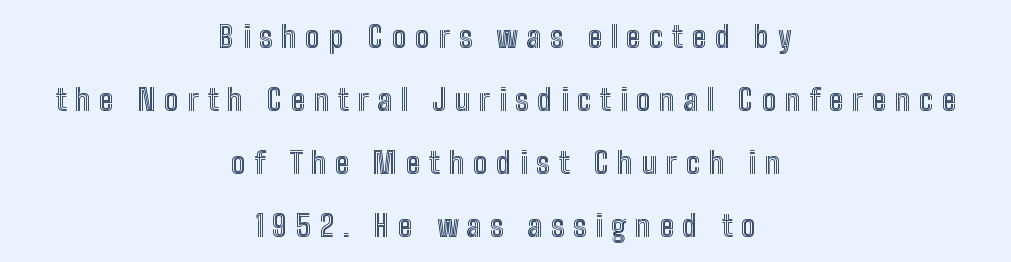
The image shows 30 px condensed type, upright; set centered, loose line spacing (2.1x), unusually wide letter spacing (+0.3 em), not underlined; a medium x-height.
